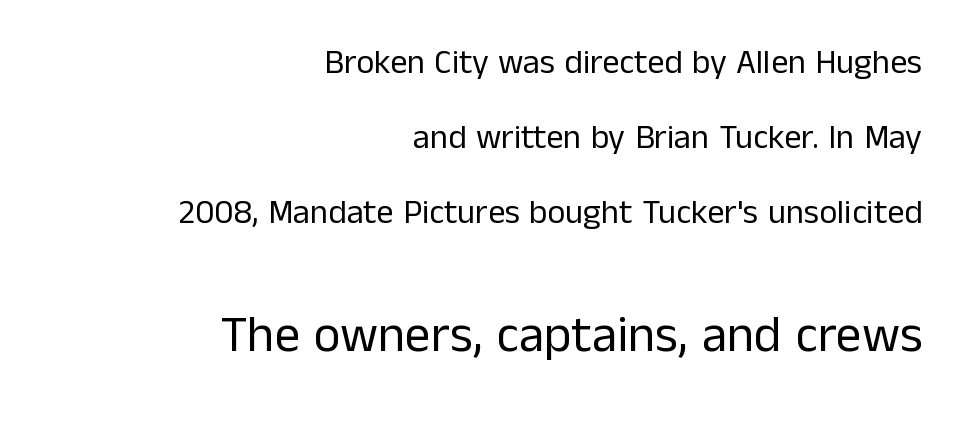
{"serif": "no", "italic": "no", "bold": "no", "weight": "regular", "width": "normal", "stroke_contrast": "low", "x_height": "medium", "monospaced": "no", "underline": "no", "align": "right", "line_spacing": "loose", "line_spacing_ratio": 2.2, "letter_spacing": "normal", "letter_spacing_em": 0.0, "larger_block": "second", "size_ratio": 1.5, "glyph_px": 51}
